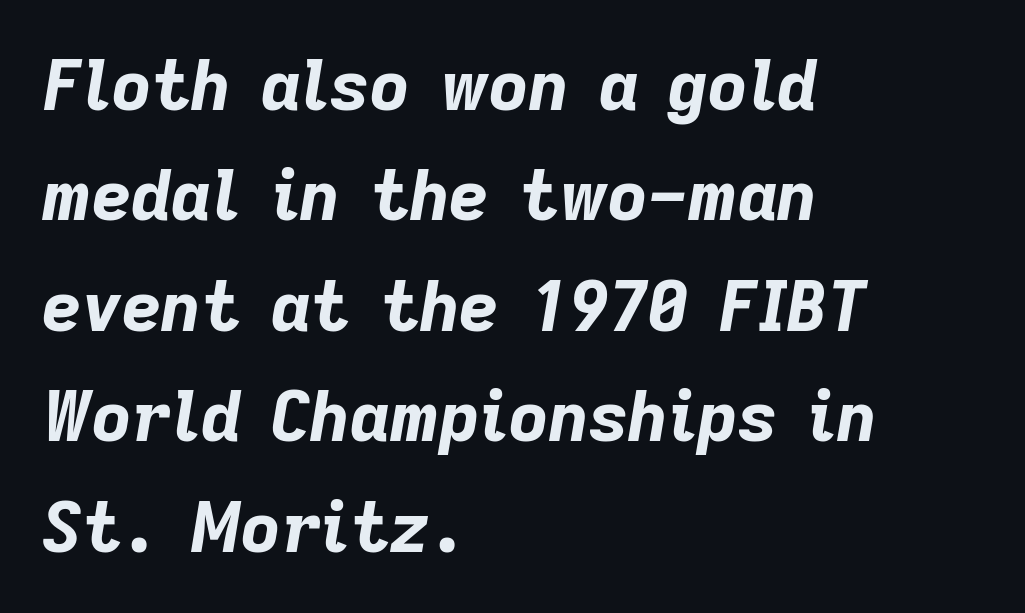
These lines are rendered in a variable-pitch font. Look at the tracking — it's just the regular setting, nothing added. Plain, unruled lines of type. Where is the straight margin? On the left. Strokes here are thick enough to call this a true bold.
